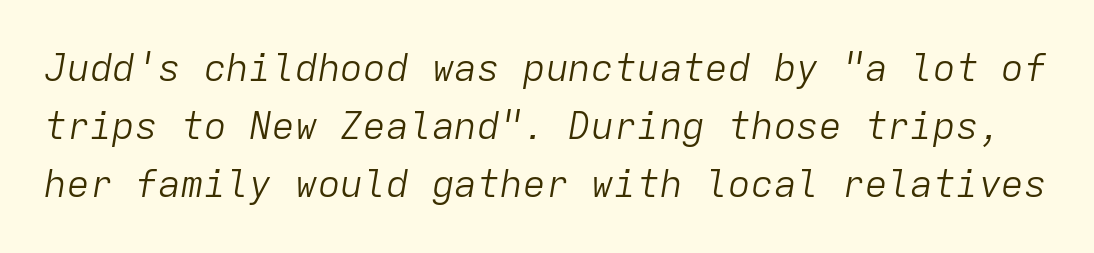
Designer's note — italics engaged. The space between consecutive lines is moderate. Glyph-to-glyph distance matches everyday printed text. Has an underline been added? It has not. Fixed-width glyphs throughout — classic coding-font behaviour.
